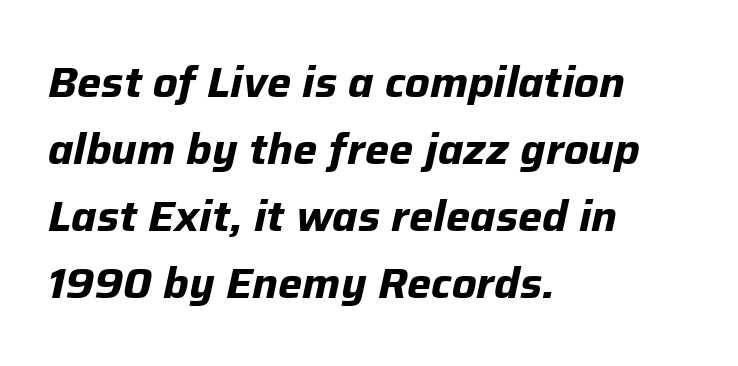
Q: Is the text bold? A: Yes.
Q: Is the text italic (slanted)? A: Yes, it leans right by about 12 degrees.
Q: Is the text underlined? A: No.
Q: How is the paragraph aligned? A: Left-aligned.
Q: Is the spacing between letters normal or unusually wide? A: Normal.
Q: Is the spacing between lines tight, normal or loose? A: Normal.
Q: Width (condensed, normal, or wide)? A: Normal.
Q: Stroke contrast? A: Low.
Q: x-height? A: Medium.
Q: Monospaced? A: No.
